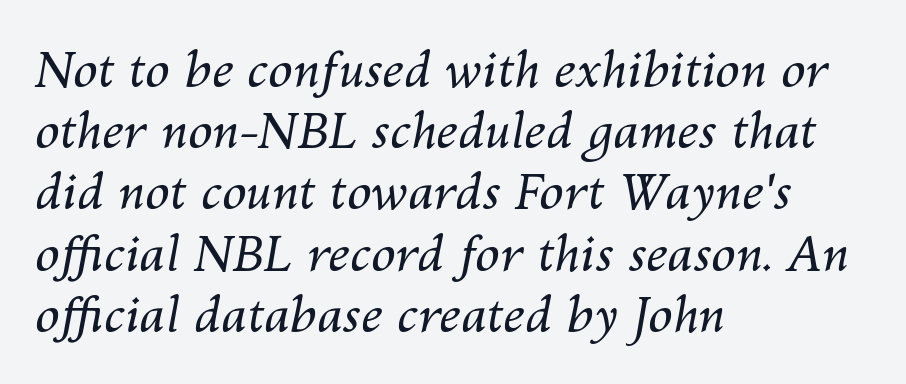
{"italic": "yes", "lean": "right", "slant_degrees": 10, "bold": "no", "weight": "regular", "width": "normal", "stroke_contrast": "medium", "x_height": "medium", "monospaced": "no", "underline": "no", "align": "left", "line_spacing": "normal", "line_spacing_ratio": 1.25, "letter_spacing": "normal", "letter_spacing_em": 0.0, "glyph_px": 49}
